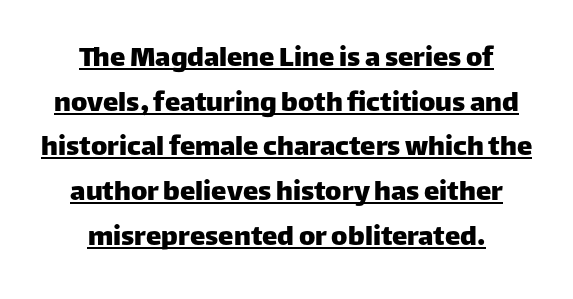
Q: Is the text italic (slanted)? A: No, it is upright.
Q: Is the typeface a serif or a sans-serif typeface? A: Sans-serif.
Q: Is the text underlined? A: Yes.
Q: How is the paragraph aligned? A: Centered.
Q: Is the spacing between letters normal or unusually wide? A: Normal.
Q: Is the spacing between lines tight, normal or loose? A: Normal.
Q: Width (condensed, normal, or wide)? A: Normal.
Q: Stroke contrast? A: Low.
Q: x-height? A: Large.
Q: Monospaced? A: No.
